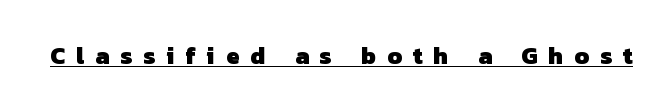
{"bold": "yes", "underline": "yes", "letter_spacing": "wide", "letter_spacing_em": 0.46, "glyph_px": 24}
